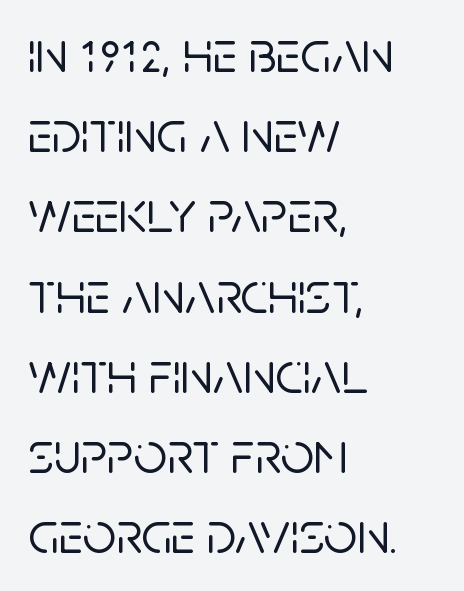
The image shows 59 px sans-serif type, upright; set left-aligned, normal line spacing (1.36x), normal letter spacing, not underlined; low stroke contrast and a large x-height.
